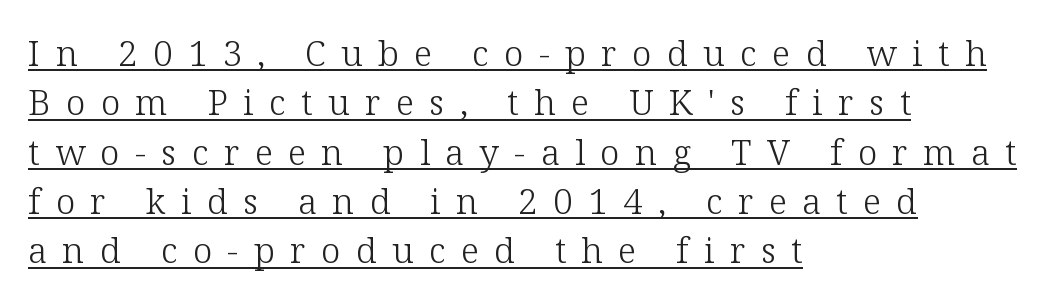
{"serif": "yes", "italic": "no", "bold": "no", "weight": "light", "width": "normal", "stroke_contrast": "low", "x_height": "medium", "monospaced": "no", "underline": "yes", "align": "left", "line_spacing": "normal", "line_spacing_ratio": 1.41, "letter_spacing": "wide", "letter_spacing_em": 0.44, "glyph_px": 35}
